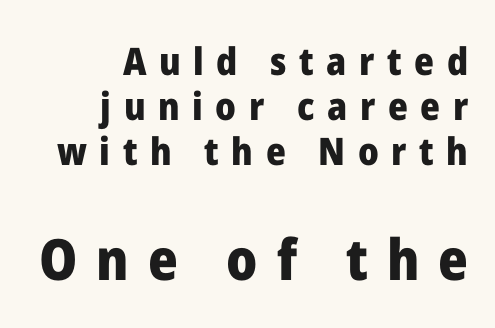
{"serif": "no", "italic": "no", "bold": "yes", "weight": "heavy", "width": "normal", "stroke_contrast": "low", "x_height": "medium", "monospaced": "no", "underline": "no", "align": "right", "line_spacing_ratio": 1.19, "letter_spacing": "wide", "letter_spacing_em": 0.33, "larger_block": "second", "size_ratio": 1.5, "glyph_px": 57}
